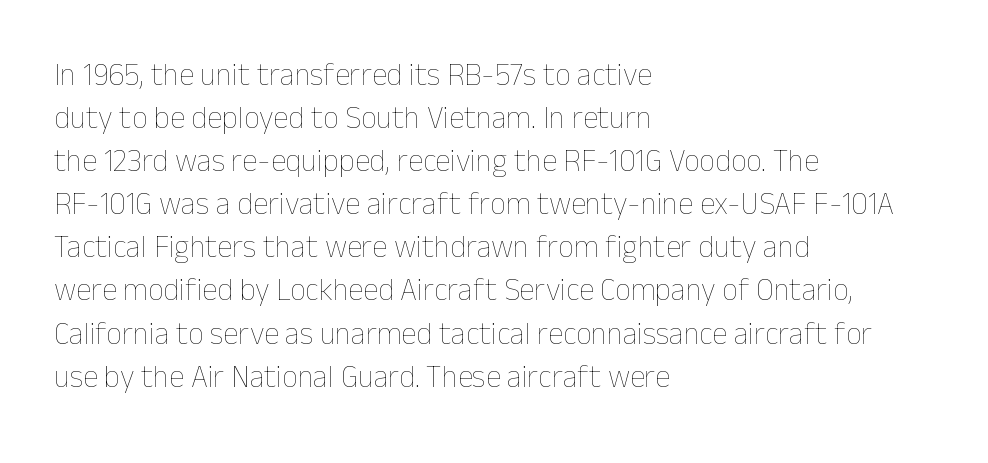
The rendering uses natural spacing where letterforms have individual widths. Notice how the stems are strictly vertical — no italics here. The setting favours the left margin, as ordinary paragraphs usually do. The vertical gap from one line to the next is medium. Any mark beneath the type? The region is blank.
